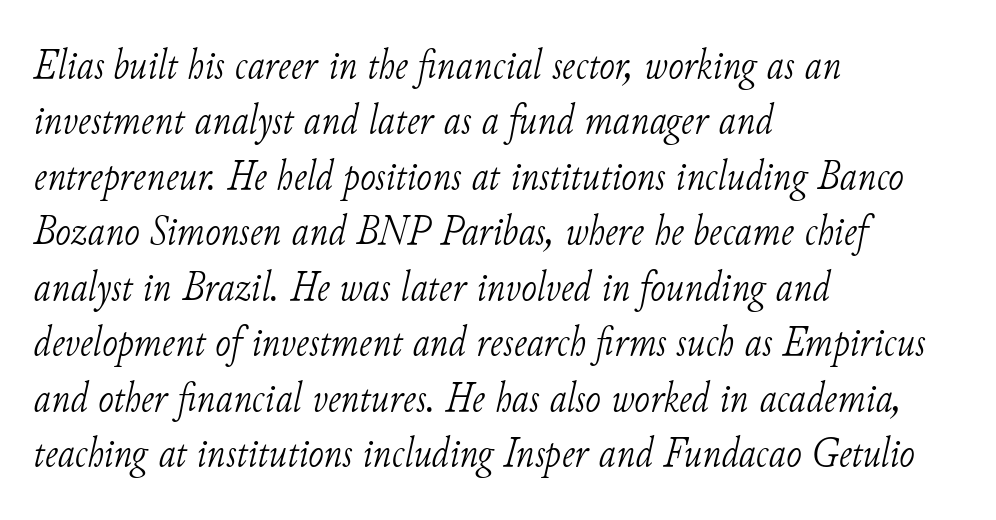
Posture: slanted. Lines of text with bare space underneath. The font family rendered here belongs to the serif group. Leading matches the norm, producing a regular column. Character widths vary here, with narrow letters taking less room than wide ones. Default kerning and tracking; the words read as compact shapes.
